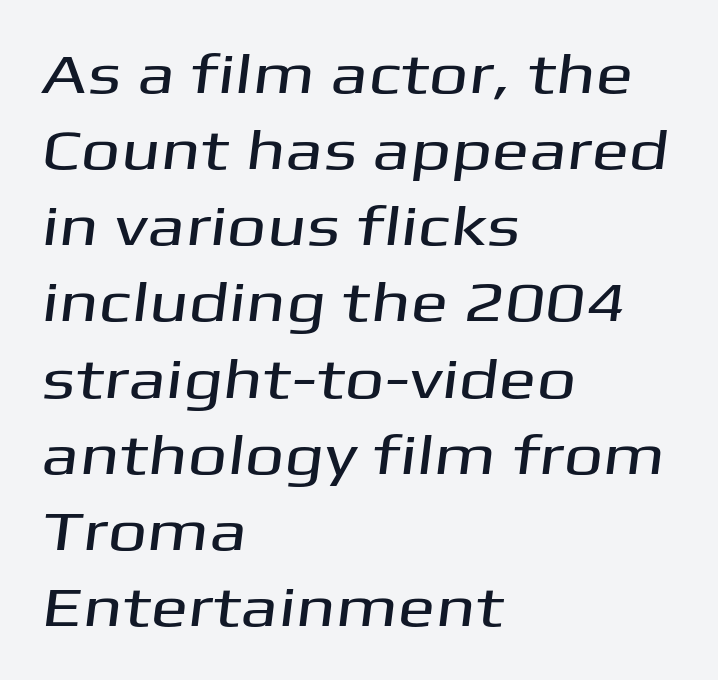
In terms of letterform style, serifs are entirely absent. The rendering uses a moderate line-height, typical for paragraphs. Observe the ordinary spacing: letters are neighbours, not strangers. Honestly, there is no underline to notice here at all.
